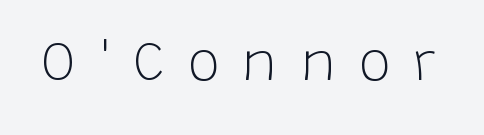
The image shows 54 px light sans-serif type, upright; set unusually wide letter spacing (+0.42 em), not underlined; low stroke contrast and a large x-height.
